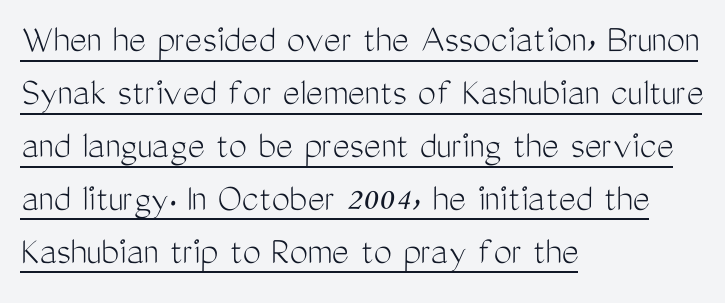
Q: Is the text bold? A: No.
Q: Is the text italic (slanted)? A: No, it is upright.
Q: Is the typeface a serif or a sans-serif typeface? A: Sans-serif.
Q: Is the text underlined? A: Yes.
Q: How is the paragraph aligned? A: Left-aligned.
Q: Is the spacing between letters normal or unusually wide? A: Normal.
Q: Is the spacing between lines tight, normal or loose? A: Normal.
Q: Width (condensed, normal, or wide)? A: Condensed.
Q: Stroke contrast? A: Medium.
Q: x-height? A: Medium.
Q: Monospaced? A: No.
